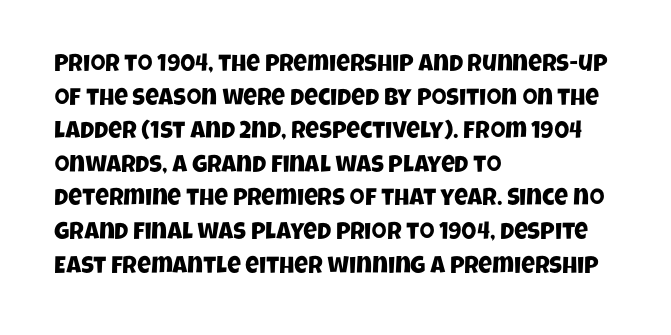
Anything drawn beneath the words? Only blank space. Horizontal bands of white between lines are of average thickness. Compared with typical body copy, the letter spacing here is the same. The setting favours the left margin, as ordinary paragraphs usually do.
